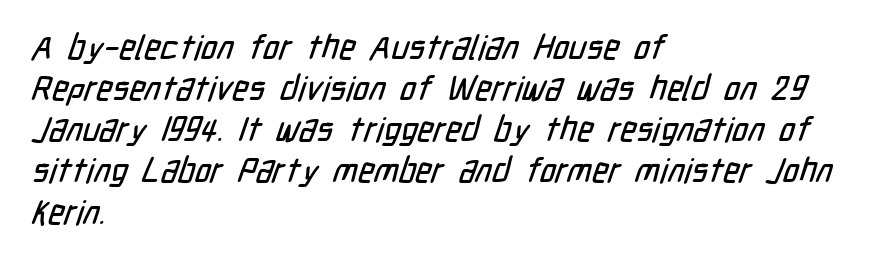
The image shows 34 px condensed sans-serif type; set left-aligned, line spacing 1.21x, normal letter spacing, not underlined; low stroke contrast and a medium x-height.
